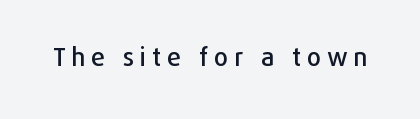
Q: Is the text italic (slanted)? A: No, it is upright.
Q: Is the text underlined? A: No.
Q: Is the spacing between letters normal or unusually wide? A: Unusually wide.
